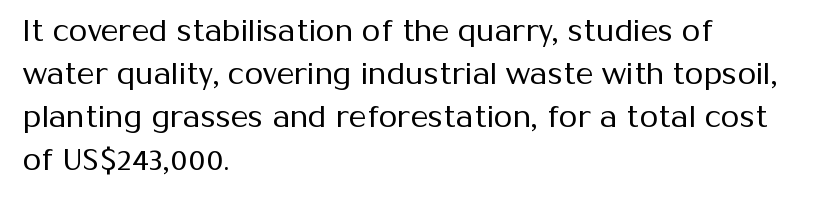
The image shows 30 px regular-weight sans-serif type, upright; set left-aligned, normal line spacing (1.43x), normal letter spacing, not underlined; medium stroke contrast and a medium x-height.
